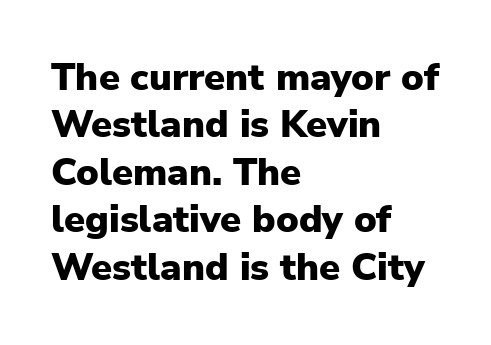
Between one letter and the next there's only the usual sliver of space. Look at the stroke-to-counter ratio: heavy, a bold. The designer left line spacing at the default. Each letter keeps its own natural width here, so spacing adapts to shape. This rendering employs a face without finishing strokes, i.e., a sans-serif.
